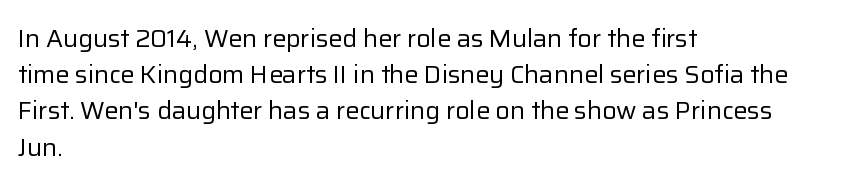
Q: Is the text bold? A: No.
Q: Is the text italic (slanted)? A: No, it is upright.
Q: Is the text underlined? A: No.
Q: How is the paragraph aligned? A: Left-aligned.
Q: Is the spacing between letters normal or unusually wide? A: Normal.
Q: Is the spacing between lines tight, normal or loose? A: Normal.
